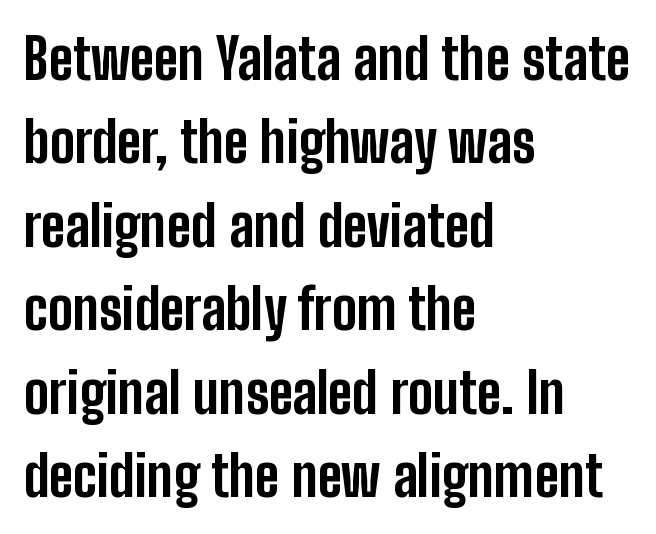
Is this a fixed-width face? No — the glyphs have proportional, varying widths. The gaps between neighbouring characters are ordinary and unremarkable. Letterform terminals end flat and unadorned throughout the passage. Any mark beneath the type? The region is blank. In terms of leading, this rendering sits right in the middle. Heft: maximum for text — a bold.
